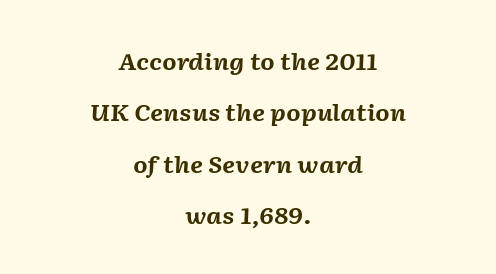
Q: Is the text bold? A: Yes.
Q: Is the text italic (slanted)? A: Yes, it leans right by about 2 degrees.
Q: Is the text underlined? A: No.
Q: How is the paragraph aligned? A: Centered.
Q: Is the spacing between letters normal or unusually wide? A: Normal.
Q: Is the spacing between lines tight, normal or loose? A: Loose.
